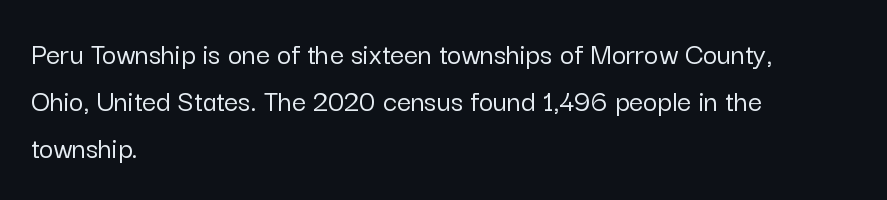
Q: Is the text italic (slanted)? A: No, it is upright.
Q: Is the typeface a serif or a sans-serif typeface? A: Sans-serif.
Q: Is the text underlined? A: No.
Q: How is the paragraph aligned? A: Left-aligned.
Q: Is the spacing between letters normal or unusually wide? A: Normal.
Q: Is the spacing between lines tight, normal or loose? A: Normal.
Q: Width (condensed, normal, or wide)? A: Normal.
Q: Stroke contrast? A: Low.
Q: x-height? A: Medium.
Q: Monospaced? A: No.
